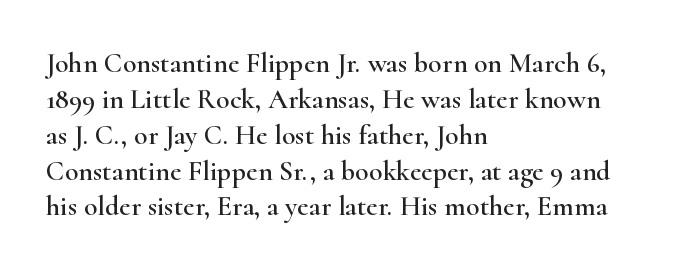
Q: Is the text italic (slanted)? A: No, it is upright.
Q: Is the typeface a serif or a sans-serif typeface? A: Serif.
Q: Is the text underlined? A: No.
Q: How is the paragraph aligned? A: Left-aligned.
Q: Is the spacing between letters normal or unusually wide? A: Normal.
Q: Is the spacing between lines tight, normal or loose? A: Normal.
Q: Width (condensed, normal, or wide)? A: Wide.
Q: Stroke contrast? A: High.
Q: x-height? A: Small.
Q: Monospaced? A: No.
